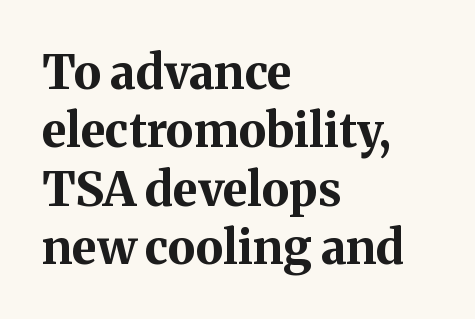
{"serif": "yes", "italic": "no", "bold": "yes", "weight": "bold", "width": "normal", "stroke_contrast": "medium", "x_height": "medium", "monospaced": "no", "underline": "no", "align": "left", "line_spacing_ratio": 1.24, "letter_spacing": "normal", "letter_spacing_em": 0.0, "glyph_px": 47}
